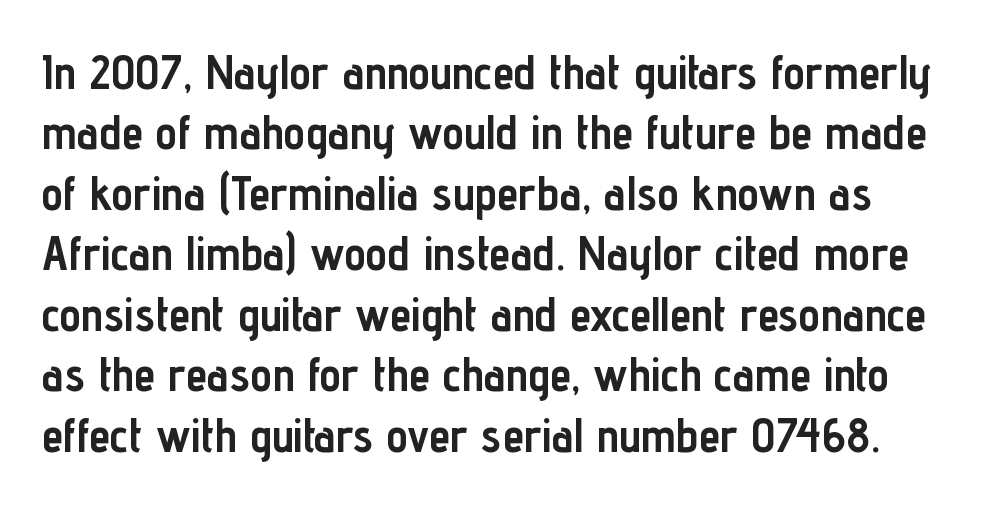
{"serif": "no", "italic": "no", "bold": "yes", "weight": "semibold", "width": "condensed", "stroke_contrast": "low", "x_height": "medium", "monospaced": "no", "underline": "no", "line_spacing": "normal", "line_spacing_ratio": 1.26, "letter_spacing": "normal", "letter_spacing_em": 0.0, "glyph_px": 48}
